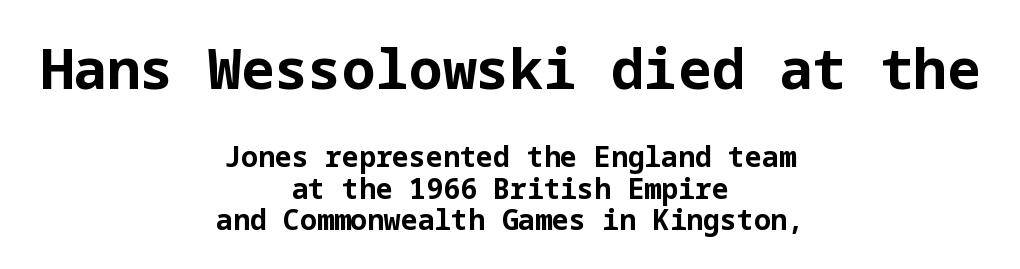
The image shows 56 px bold sans-serif type, upright; set centered, tight line spacing (1.13x), normal letter spacing, not underlined; the first (top) block is 2.0x larger; low stroke contrast and a medium x-height.
